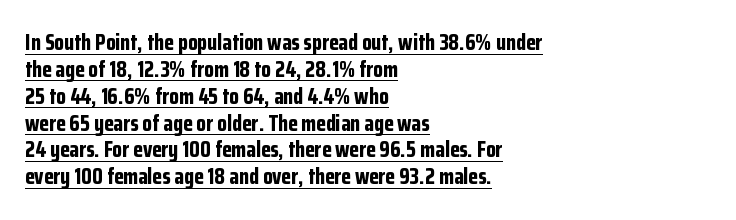
Q: Is the text bold? A: Yes.
Q: Is the text italic (slanted)? A: No, it is upright.
Q: Is the text underlined? A: Yes.
Q: How is the paragraph aligned? A: Left-aligned.
Q: Is the spacing between letters normal or unusually wide? A: Normal.
